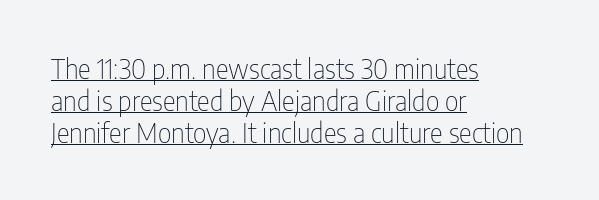
The image shows 27 px text type, upright; set left-aligned, line spacing 1.18x, normal letter spacing, underlined.
